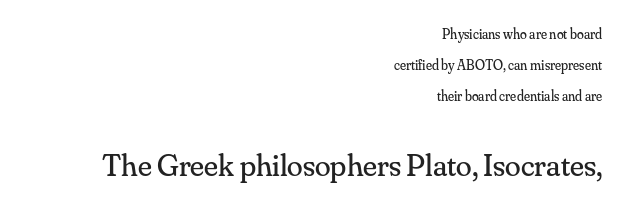
Q: Is the text bold? A: No.
Q: Is the text italic (slanted)? A: No, it is upright.
Q: Is the typeface a serif or a sans-serif typeface? A: Serif.
Q: Is the text underlined? A: No.
Q: How is the paragraph aligned? A: Right-aligned.
Q: Is the spacing between letters normal or unusually wide? A: Normal.
Q: Is the spacing between lines tight, normal or loose? A: Loose.
Q: Which block of text is set in a larger size, the first (top) or the second (bottom)? A: The second (bottom) one.
Q: Width (condensed, normal, or wide)? A: Normal.
Q: Stroke contrast? A: Medium.
Q: x-height? A: Small.
Q: Monospaced? A: No.
